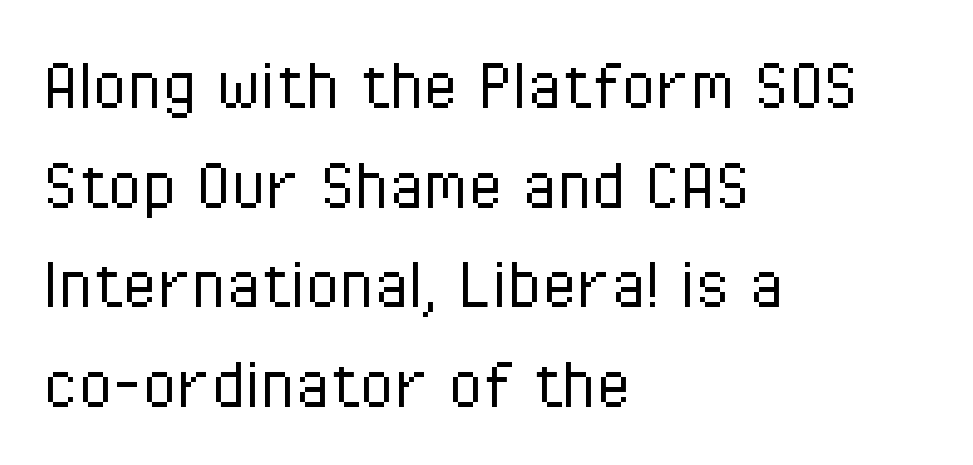
The image shows 79 px light, condensed sans-serif type, upright; set left-aligned, normal line spacing (1.26x), normal letter spacing, not underlined; low stroke contrast and a medium x-height.
